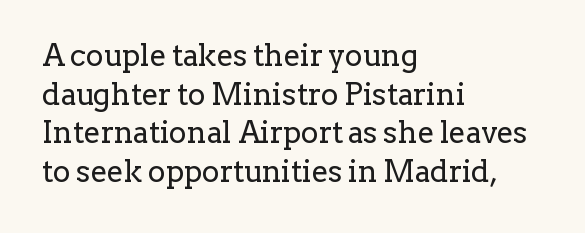
Italic? Not at all — the glyphs are vertical. Is the stroke heavy? The answer is a plain regular-or-lighter. Observe the ordinary spacing: letters are neighbours, not strangers. Every row of glyphs begins at an identical x-position on the left. The glyphs in this specimen are seriffed.
